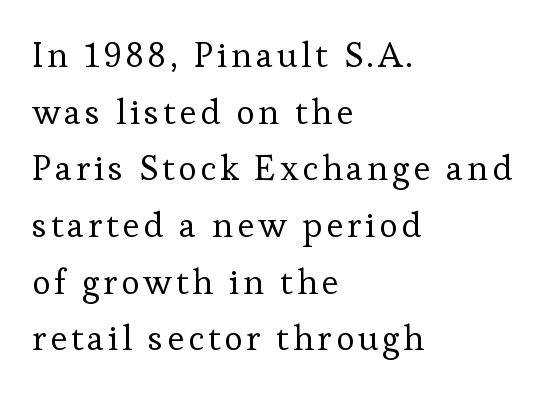
The image shows 35 px regular-weight serif type, upright; set left-aligned, normal line spacing (1.62x), not underlined; low stroke contrast and a medium x-height.
